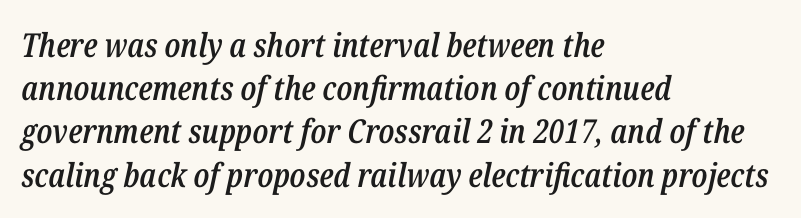
Only glyphs here, with clear space below each row. All the whitespace from short lines collects on the right. Slant detected: the letters are inclined. A typesetter would call this leading conventional body-copy spacing.
